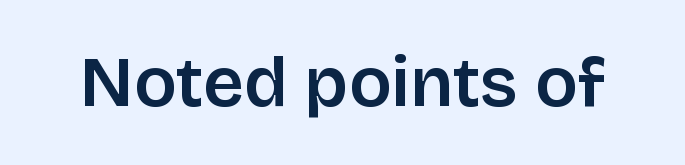
Q: Is the text italic (slanted)? A: No, it is upright.
Q: Is the typeface a serif or a sans-serif typeface? A: Sans-serif.
Q: Is the text underlined? A: No.
Q: Is the spacing between letters normal or unusually wide? A: Normal.
Q: Width (condensed, normal, or wide)? A: Normal.
Q: Stroke contrast? A: Low.
Q: x-height? A: Large.
Q: Monospaced? A: No.
